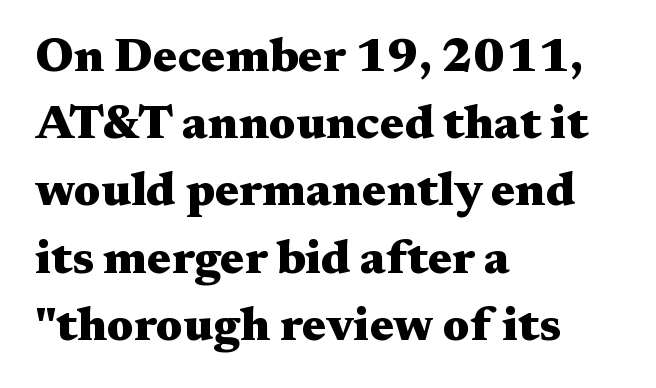
{"serif": "yes", "italic": "no", "bold": "yes", "weight": "heavy", "width": "wide", "stroke_contrast": "medium", "x_height": "medium", "monospaced": "no", "underline": "no", "align": "left", "line_spacing": "normal", "line_spacing_ratio": 1.4, "letter_spacing": "normal", "letter_spacing_em": 0.0, "glyph_px": 48}
